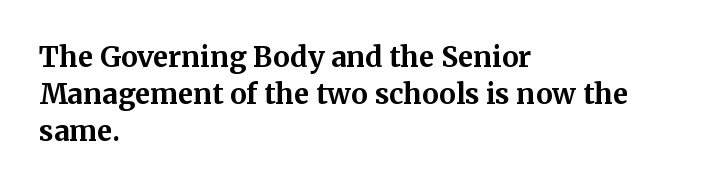
Q: Is the text bold? A: Yes.
Q: Is the text italic (slanted)? A: No, it is upright.
Q: Is the typeface a serif or a sans-serif typeface? A: Serif.
Q: Is the text underlined? A: No.
Q: How is the paragraph aligned? A: Left-aligned.
Q: Is the spacing between letters normal or unusually wide? A: Normal.
Q: Is the spacing between lines tight, normal or loose? A: Normal.
Q: Width (condensed, normal, or wide)? A: Normal.
Q: Stroke contrast? A: Medium.
Q: x-height? A: Medium.
Q: Monospaced? A: No.
